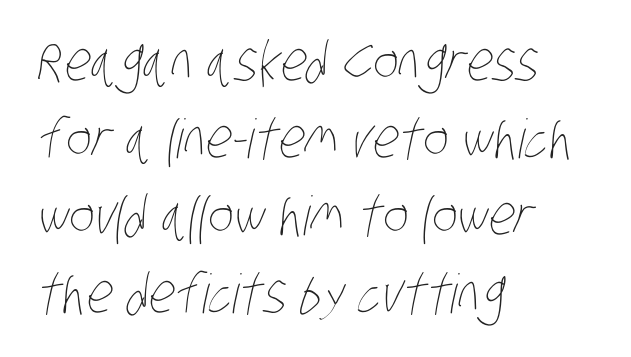
Q: Is the text bold? A: No.
Q: Is the text underlined? A: No.
Q: How is the paragraph aligned? A: Left-aligned.
Q: Is the spacing between letters normal or unusually wide? A: Normal.
Q: Is the spacing between lines tight, normal or loose? A: Normal.
Q: Width (condensed, normal, or wide)? A: Condensed.
Q: Stroke contrast? A: Low.
Q: x-height? A: Large.
Q: Monospaced? A: No.
